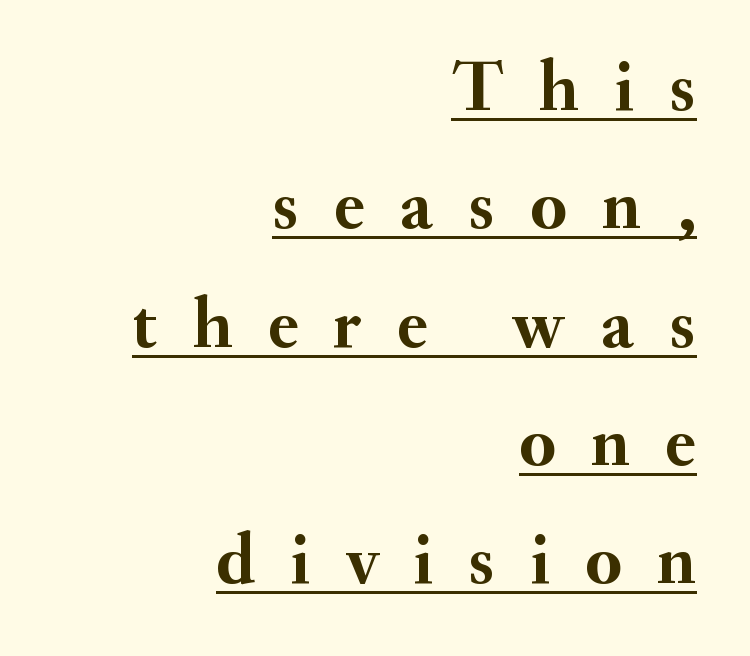
The image shows 73 px semibold serif type, upright; set right-aligned, normal line spacing (1.62x), unusually wide letter spacing (+0.48 em), underlined; medium stroke contrast and a small x-height.
